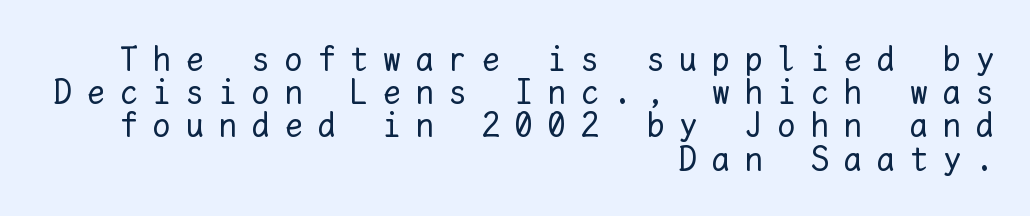
{"italic": "no", "bold": "no", "weight": "regular", "width": "normal", "stroke_contrast": "low", "x_height": "medium", "monospaced": "yes", "underline": "no", "align": "right", "line_spacing": "tight", "line_spacing_ratio": 0.95, "letter_spacing": "wide", "letter_spacing_em": 0.44, "glyph_px": 35}
